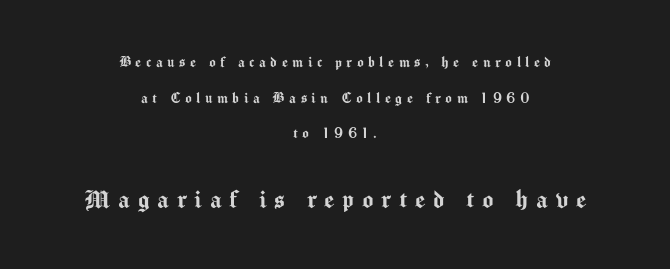
The image shows 29 px sans-serif type, upright; set centered, loose line spacing (2.1x), unusually wide letter spacing (+0.27 em), not underlined; the second (bottom) block is 1.71x larger; medium stroke contrast and a medium x-height.
